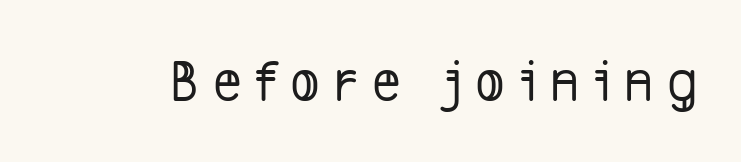
{"serif": "no", "width": "condensed", "stroke_contrast": "low", "x_height": "medium", "monospaced": "no", "underline": "no", "letter_spacing": "wide", "letter_spacing_em": 0.23, "glyph_px": 61}
